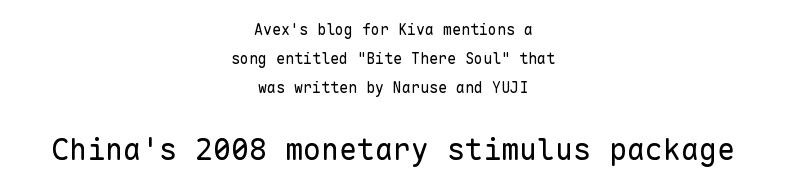
Q: Is the text bold? A: No.
Q: Is the text italic (slanted)? A: No, it is upright.
Q: Is the typeface a serif or a sans-serif typeface? A: Sans-serif.
Q: Is the text underlined? A: No.
Q: How is the paragraph aligned? A: Centered.
Q: Is the spacing between letters normal or unusually wide? A: Normal.
Q: Is the spacing between lines tight, normal or loose? A: Loose.
Q: Which block of text is set in a larger size, the first (top) or the second (bottom)? A: The second (bottom) one.
Q: Width (condensed, normal, or wide)? A: Normal.
Q: Stroke contrast? A: Low.
Q: x-height? A: Medium.
Q: Monospaced? A: Yes.
